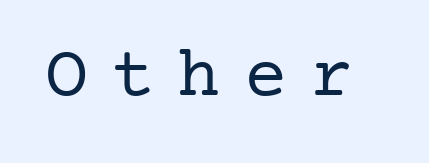
{"serif": "yes", "italic": "no", "bold": "no", "weight": "regular", "width": "normal", "stroke_contrast": "low", "x_height": "medium", "underline": "no", "letter_spacing": "wide", "letter_spacing_em": 0.32, "glyph_px": 72}
